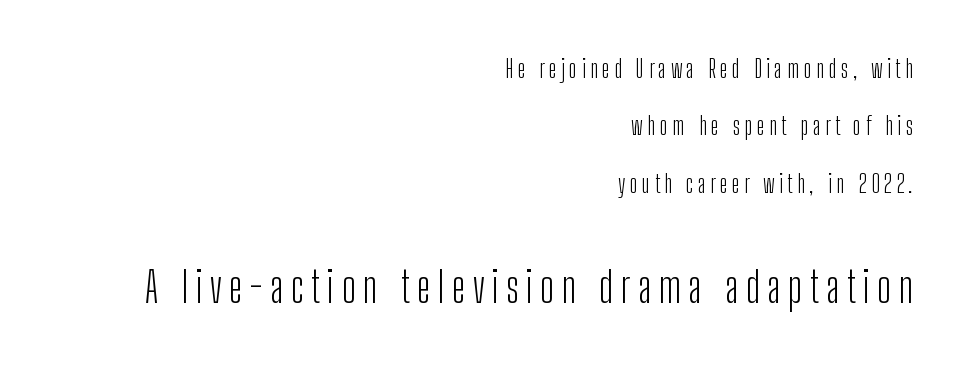
The image shows 43 px light, condensed sans-serif type, upright; set right-aligned, loose line spacing (2.3x), not underlined; the second (bottom) block is 1.72x larger; low stroke contrast and a medium x-height.
